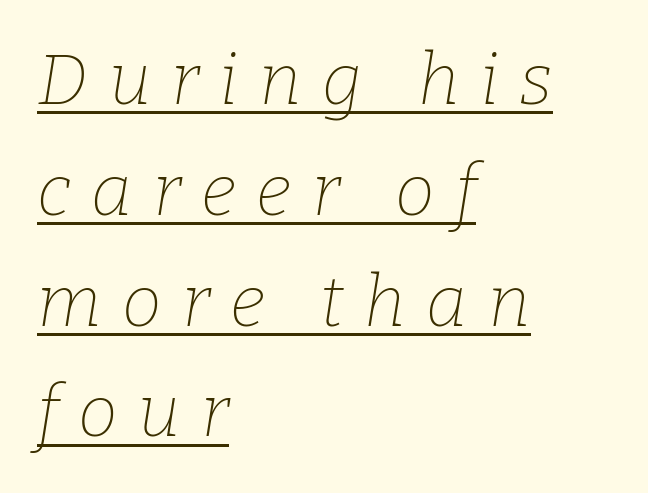
{"serif": "yes", "italic": "yes", "lean": "right", "slant_degrees": 9, "bold": "no", "weight": "thin", "width": "normal", "stroke_contrast": "low", "x_height": "medium", "monospaced": "no", "underline": "yes", "align": "left", "line_spacing": "normal", "line_spacing_ratio": 1.56, "letter_spacing": "wide", "letter_spacing_em": 0.29, "glyph_px": 71}
